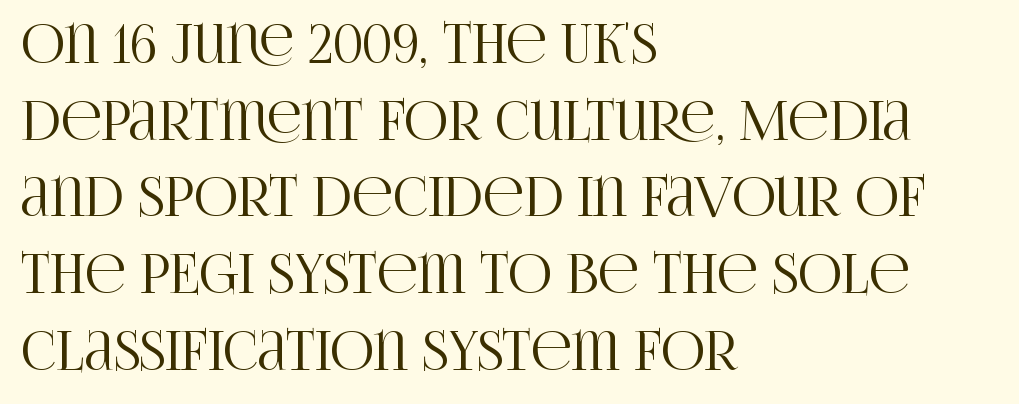
The rendering uses natural spacing where letterforms have individual widths. One glance says typical: line gaps are just what's usual. You can tell it's not italic because the verticals are truly vertical. If you drew a ruler down the left edge, every line would touch it. Serif or sans? Serif — the stroke terminals have little feet. The zone under the glyphs is completely vacant.
